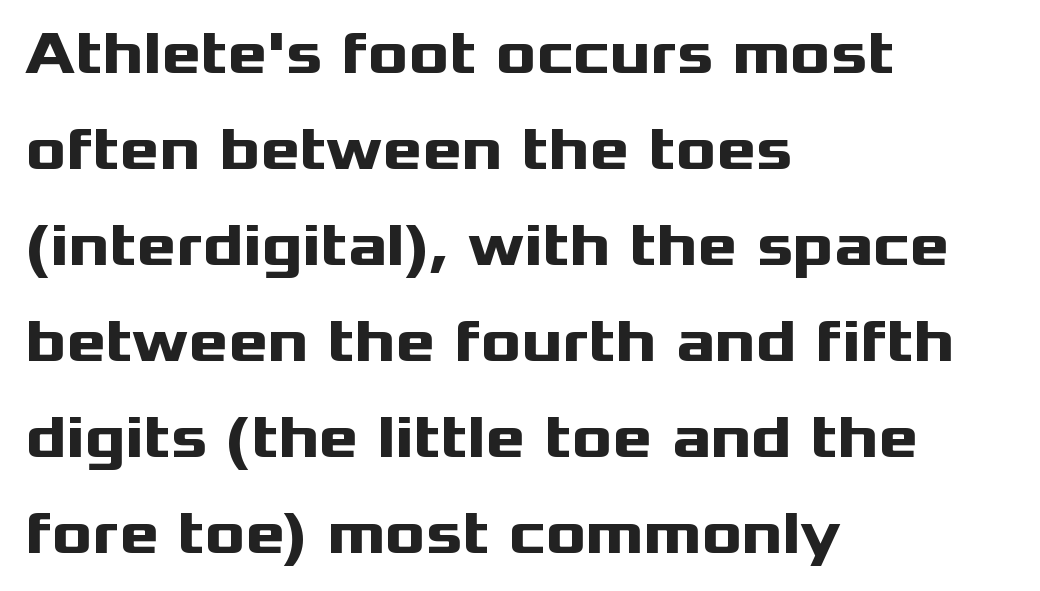
The letters are bold, with thick, heavy strokes. Where is the straight margin? On the left. The space beneath each line is pristine and unruled. A typesetter would call this proportional, since set widths differ per character. The space between consecutive lines is moderate. The letters stand upright; this is a roman face.
